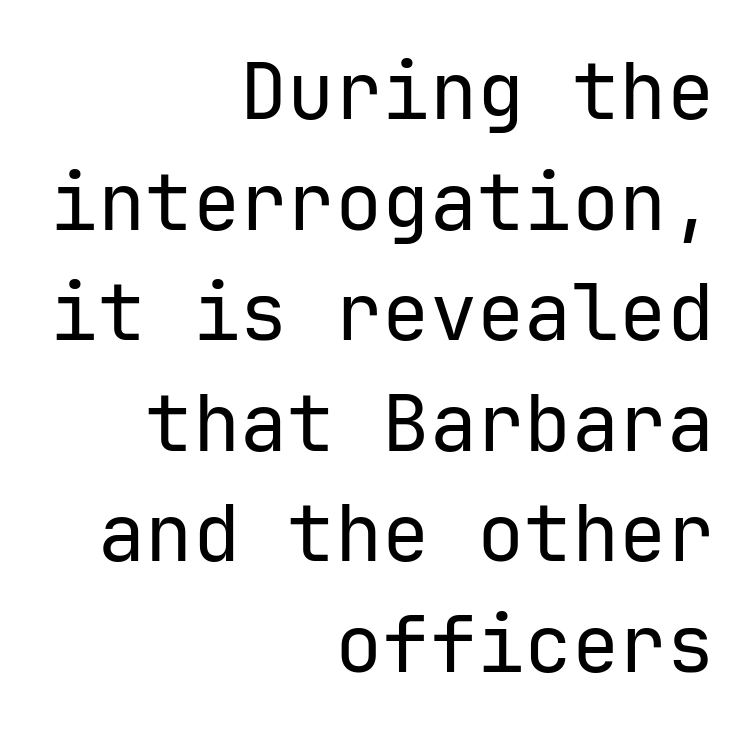
The image shows 79 px regular-weight sans-serif type, upright, monospaced; set right-aligned, normal line spacing (1.4x), normal letter spacing, not underlined; low stroke contrast and a medium x-height.
